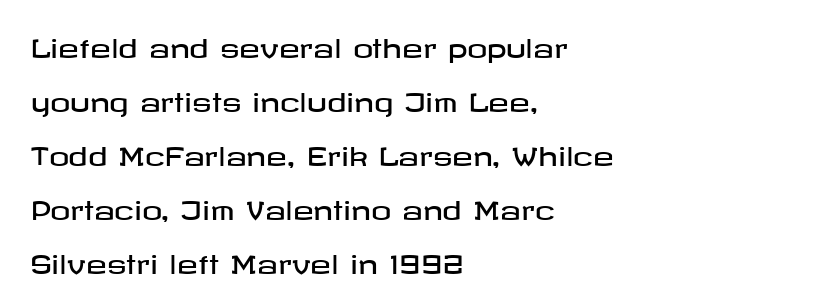
The image shows 25 px text type, upright; set left-aligned, loose line spacing (2.16x), normal letter spacing, not underlined.
